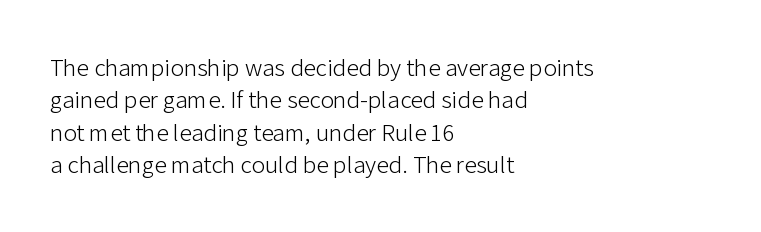
The image shows 25 px text type, upright; set left-aligned, normal line spacing (1.3x), normal letter spacing, not underlined.
